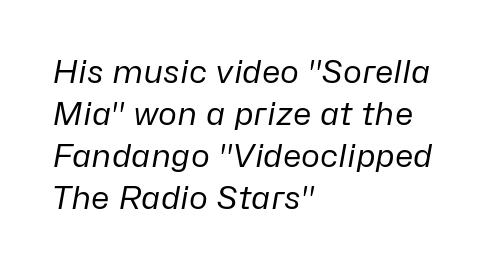
Letters have the restrained weight of plain body copy at most. Is there much room between lines? A standard amount, neither cramped nor airy. Casual observation: everything's shoved over to the left. Words appear dense and cohesive because spacing is normal. A typesetter would call this proportional, since set widths differ per character. Has an underline been added? It has not.
